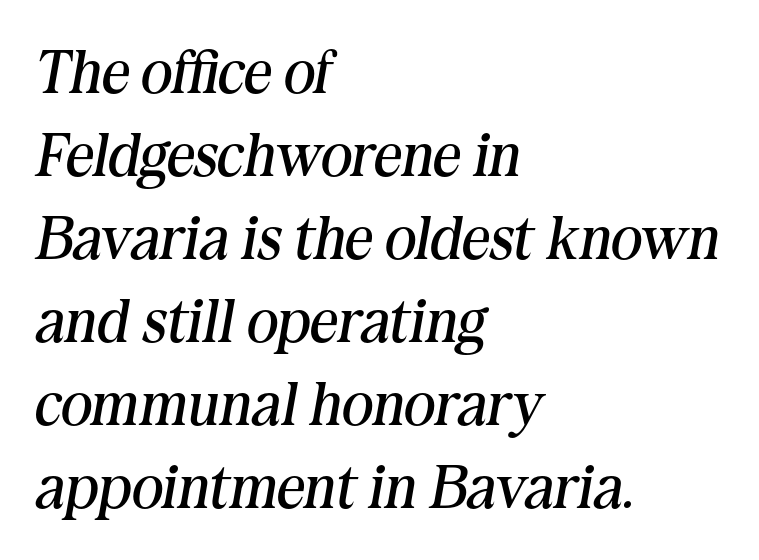
Q: Is the text bold? A: No.
Q: Is the text italic (slanted)? A: Yes, it leans right by about 10 degrees.
Q: Is the typeface a serif or a sans-serif typeface? A: Serif.
Q: Is the text underlined? A: No.
Q: How is the paragraph aligned? A: Left-aligned.
Q: Is the spacing between letters normal or unusually wide? A: Normal.
Q: Is the spacing between lines tight, normal or loose? A: Normal.
Q: Width (condensed, normal, or wide)? A: Normal.
Q: Stroke contrast? A: Medium.
Q: x-height? A: Medium.
Q: Monospaced? A: No.
